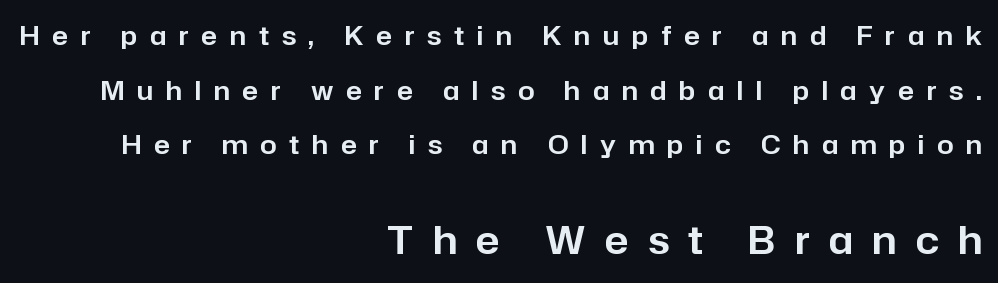
Ascenders rise straight up at ninety degrees. Does the type have serifs? No, each stem ends abruptly. Small over large — that's the arrangement of the two blocks here. Here the designer chose a conventional face with non-uniform glyph widths. The zone under the glyphs is completely vacant.
